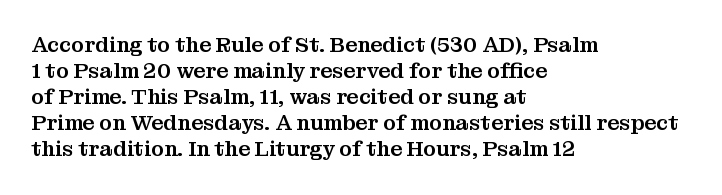
The typesetter chose a ragged-right arrangement here. The type sits square on the baseline with zero lean. There is no visible air inserted between adjacent glyphs. Has an underline been added? It has not.
